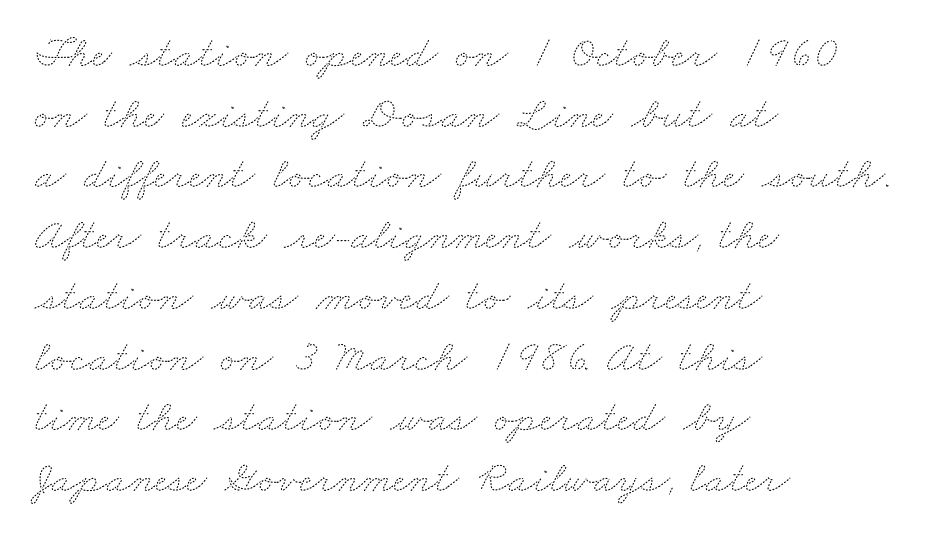
Q: Is the text bold? A: No.
Q: Is the text underlined? A: No.
Q: How is the paragraph aligned? A: Left-aligned.
Q: Is the spacing between letters normal or unusually wide? A: Normal.
Q: Is the spacing between lines tight, normal or loose? A: Normal.
Q: Width (condensed, normal, or wide)? A: Wide.
Q: Stroke contrast? A: Medium.
Q: x-height? A: Small.
Q: Monospaced? A: No.
